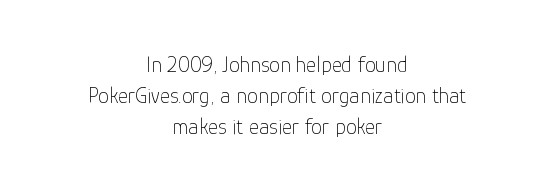
Think standard paragraph weight, or any step lighter than that. Characters remain perfectly vertical along every line. Lines of text with bare space underneath. A centered setting, common on invitations and titles, is used for this passage.
